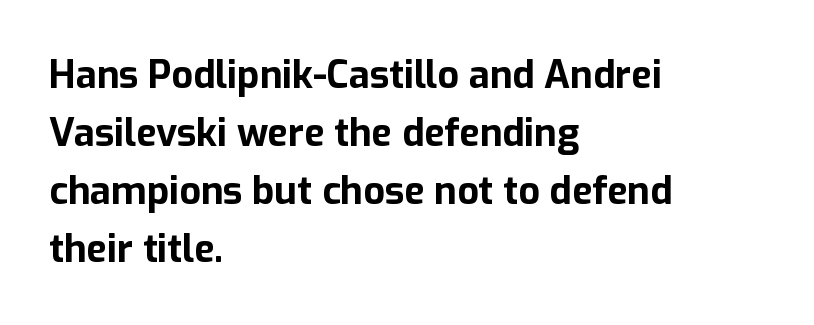
{"serif": "no", "italic": "no", "bold": "yes", "weight": "bold", "width": "normal", "stroke_contrast": "low", "x_height": "medium", "monospaced": "no", "underline": "no", "align": "left", "line_spacing": "normal", "line_spacing_ratio": 1.53, "letter_spacing": "normal", "letter_spacing_em": 0.0, "glyph_px": 38}
